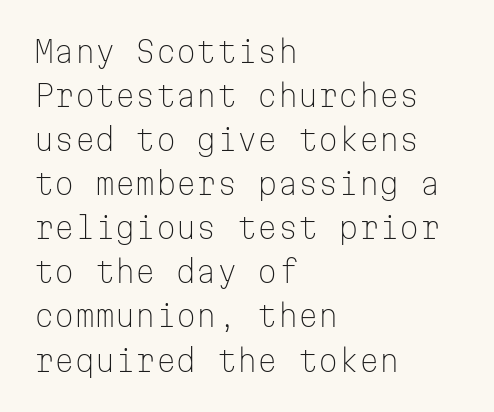
Nothing heavy about these letters — not bold at all. Observe the ordinary spacing: letters are neighbours, not strangers. No feet cap the strokes, marking this as sans-serif type. This sample keeps an unexceptional amount of space between lines. Is the block centered? No — it sits flush against the left margin. Ordinary non-slanted type is in use.
